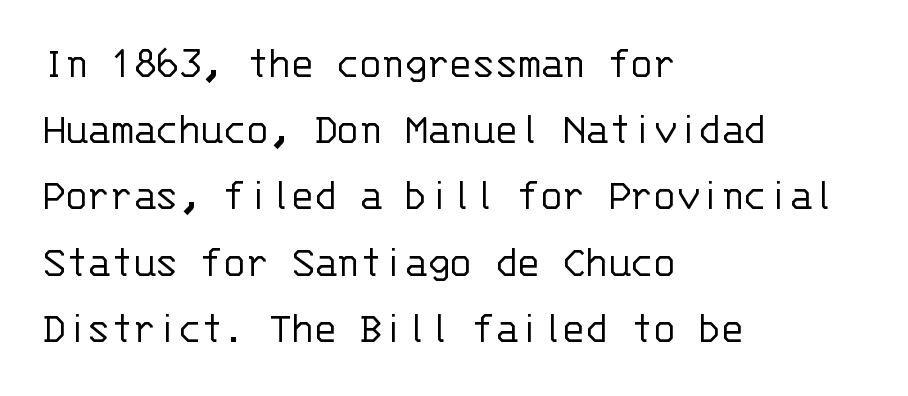
The image shows 46 px light sans-serif type, upright, monospaced; set left-aligned, normal line spacing (1.44x), normal letter spacing, not underlined; low stroke contrast and a large x-height.
